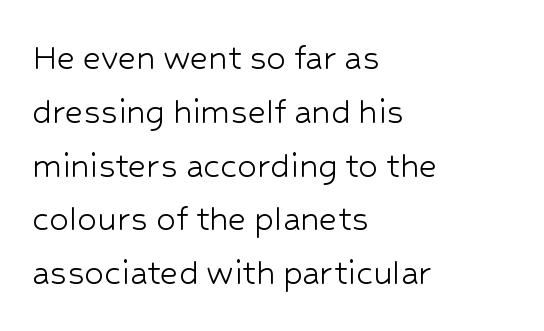
The image shows 39 px light sans-serif type, upright; set left-aligned, normal line spacing (1.38x), normal letter spacing, not underlined; low stroke contrast and a medium x-height.
